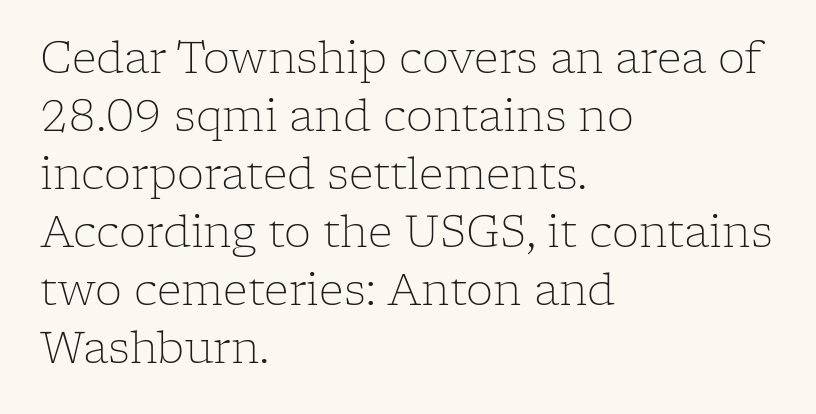
{"serif": "yes", "italic": "no", "bold": "no", "weight": "light", "width": "normal", "stroke_contrast": "low", "x_height": "medium", "monospaced": "no", "underline": "no", "align": "left", "line_spacing": "normal", "line_spacing_ratio": 1.35, "letter_spacing": "normal", "letter_spacing_em": 0.0, "glyph_px": 43}
